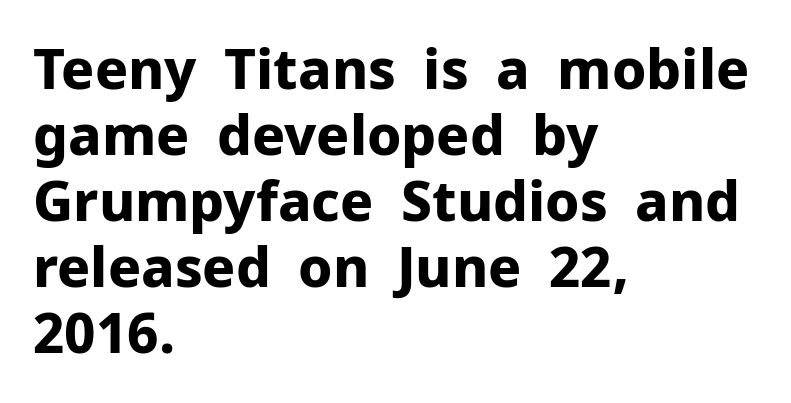
{"serif": "no", "italic": "no", "bold": "yes", "weight": "bold", "width": "normal", "stroke_contrast": "low", "x_height": "medium", "monospaced": "no", "underline": "no", "align": "left", "line_spacing_ratio": 1.2, "letter_spacing": "normal", "letter_spacing_em": 0.0, "glyph_px": 55}
